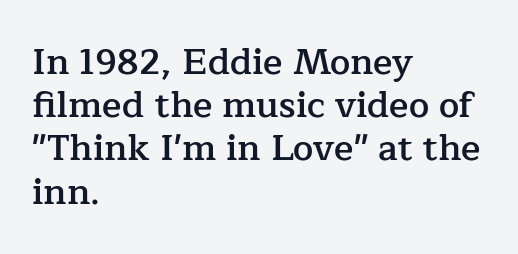
The image shows 36 px semibold serif type, upright; set left-aligned, line spacing 1.2x, normal letter spacing, not underlined; low stroke contrast and a medium x-height.
